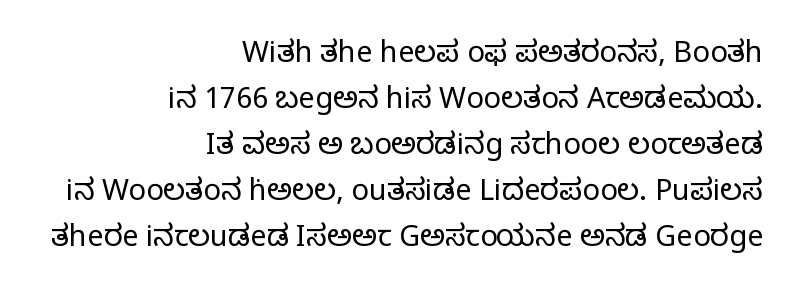
Q: Is the text bold? A: No.
Q: Is the text italic (slanted)? A: No, it is upright.
Q: Is the typeface a serif or a sans-serif typeface? A: Serif.
Q: Is the text underlined? A: No.
Q: How is the paragraph aligned? A: Right-aligned.
Q: Is the spacing between letters normal or unusually wide? A: Normal.
Q: Is the spacing between lines tight, normal or loose? A: Normal.
Q: Width (condensed, normal, or wide)? A: Normal.
Q: Stroke contrast? A: Low.
Q: x-height? A: Large.
Q: Monospaced? A: No.
